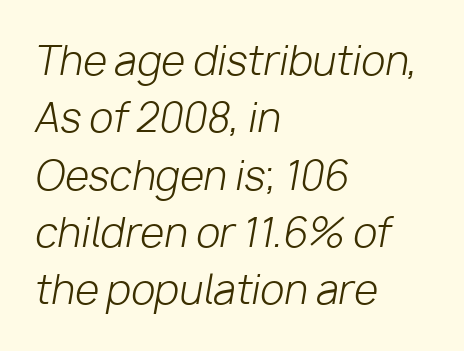
Q: Is the text bold? A: No.
Q: Is the text italic (slanted)? A: Yes, it leans right by about 10 degrees.
Q: Is the text underlined? A: No.
Q: How is the paragraph aligned? A: Left-aligned.
Q: Is the spacing between letters normal or unusually wide? A: Normal.
Q: Is the spacing between lines tight, normal or loose? A: Normal.
Q: Width (condensed, normal, or wide)? A: Normal.
Q: Stroke contrast? A: Low.
Q: x-height? A: Medium.
Q: Monospaced? A: No.
